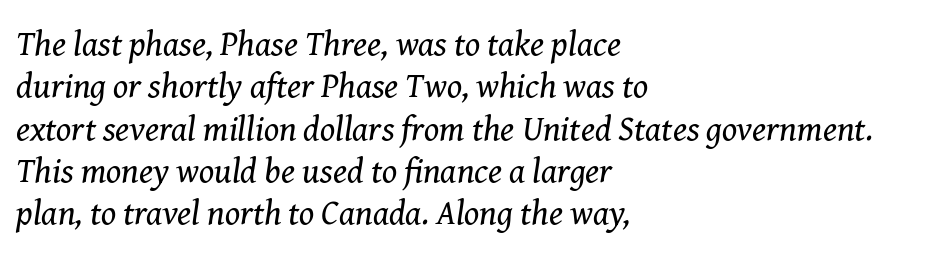
The image shows 35 px regular-weight serif type, italic (leaning right); set left-aligned, line spacing 1.21x, normal letter spacing, not underlined; medium stroke contrast and a medium x-height.
